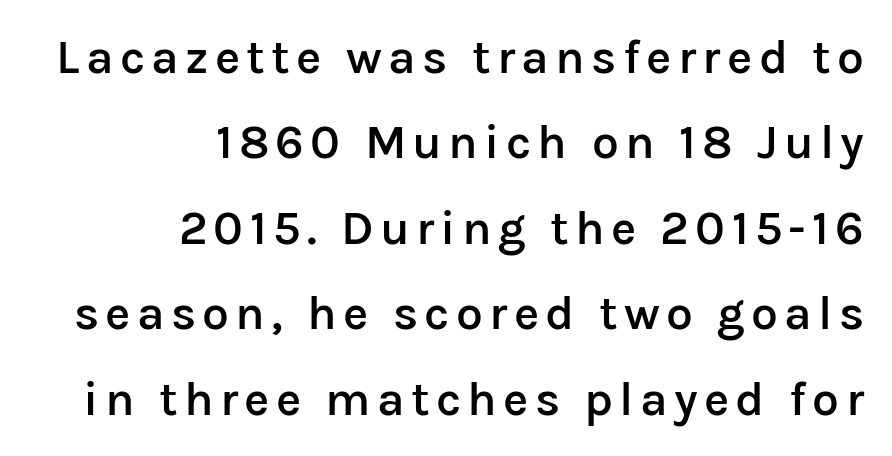
Is the block centered? No — it sits flush against the right margin. Rule under the text: the space is simply empty. The rendering uses natural spacing where letterforms have individual widths. The glyphs have the mass of a demibold cut, below bold. Each letter's strokes conclude bluntly, with no projecting serifs.
